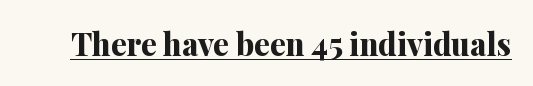
The image shows 31 px bold serif type, upright; set normal letter spacing, underlined; medium stroke contrast and a medium x-height.
